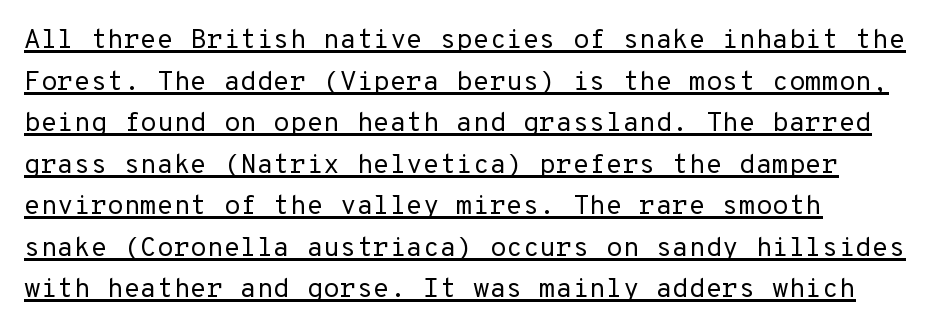
The image shows 27 px text type, upright; set left-aligned, normal line spacing (1.54x), normal letter spacing, underlined.
